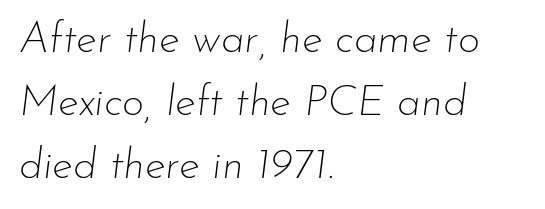
The letters look calm and open, with moderate or lighter stems. Look at the tracking — it's just the regular setting, nothing added. A classic flush-left, rag-right setting is used for this passage. The gap between lines stays unmarked.
